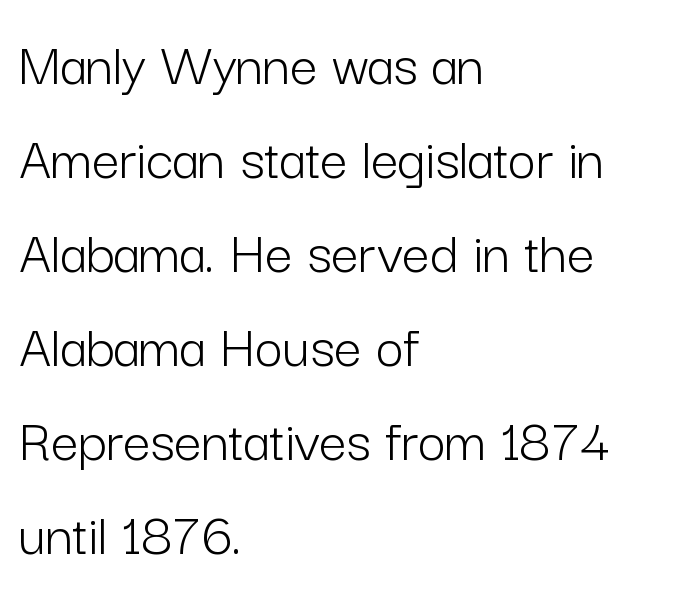
The image shows 61 px light sans-serif type, upright; set left-aligned, normal line spacing (1.54x), normal letter spacing, not underlined; low stroke contrast and a medium x-height.
